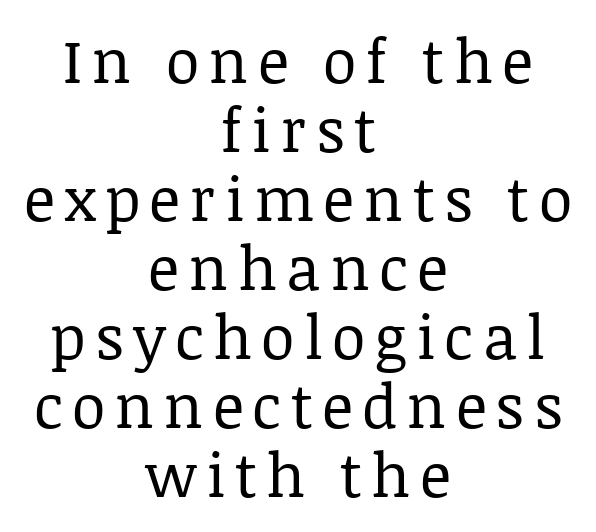
Note the varied advance widths — an 'i' is clearly narrower than an 'm'. In terms of letterform style, serifs are clearly present. Words float on clear page, feet unadorned. The characters are drawn with everyday or finer stroke widths. The font's upright variant was chosen for this text. The passage is arranged like a title page — every line centered.
